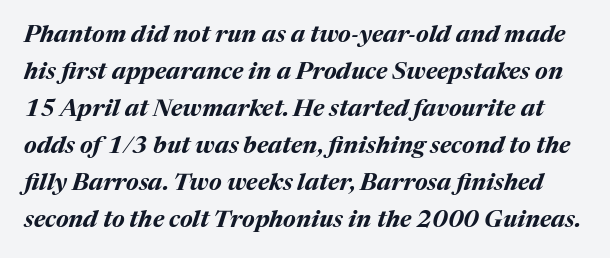
The image shows 24 px bold type, italic (leaning right); set normal line spacing (1.54x), normal letter spacing, not underlined.
